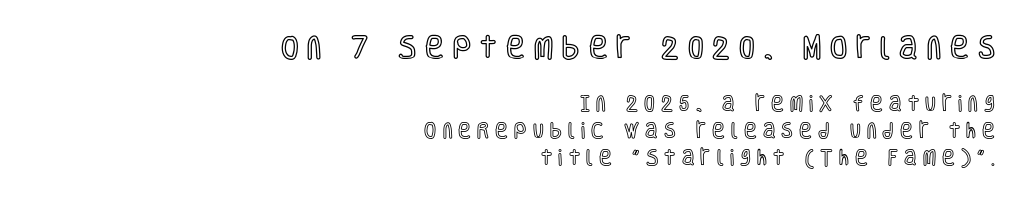
{"italic": "no", "underline": "no", "align": "right", "line_spacing": "normal", "line_spacing_ratio": 1.59, "letter_spacing": "wide", "letter_spacing_em": 0.37, "larger_block": "first", "size_ratio": 1.47, "glyph_px": 25}
